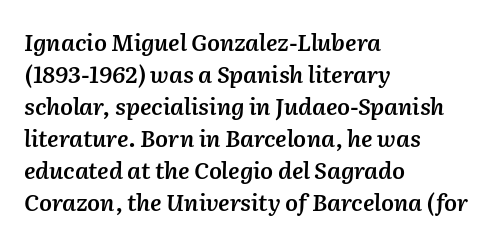
Q: Is the text bold? A: Semi-bold.
Q: Is the text italic (slanted)? A: Yes, it leans right by about 2 degrees.
Q: Is the text underlined? A: No.
Q: How is the paragraph aligned? A: Left-aligned.
Q: Is the spacing between letters normal or unusually wide? A: Normal.
Q: Is the spacing between lines tight, normal or loose? A: Normal.
